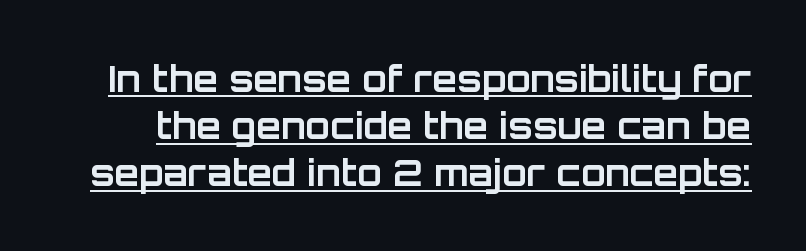
{"serif": "no", "italic": "no", "bold": "yes", "weight": "bold", "width": "normal", "stroke_contrast": "low", "x_height": "large", "monospaced": "no", "underline": "yes", "line_spacing": "normal", "line_spacing_ratio": 1.31, "letter_spacing": "normal", "letter_spacing_em": 0.0, "glyph_px": 36}
